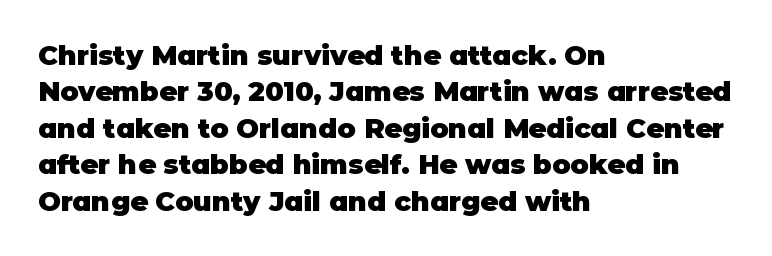
The image shows 27 px bold type, upright; set left-aligned, normal line spacing (1.35x), normal letter spacing, not underlined.
